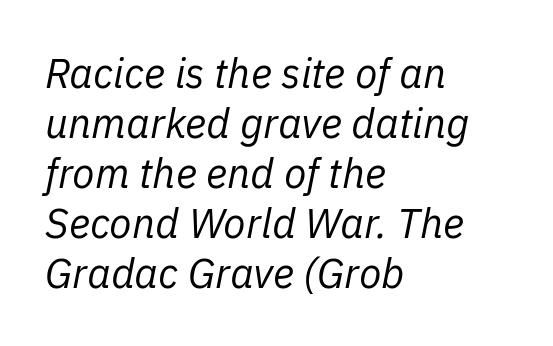
Q: Is the text bold? A: No.
Q: Is the text italic (slanted)? A: Yes, it leans right by about 11 degrees.
Q: Is the text underlined? A: No.
Q: How is the paragraph aligned? A: Left-aligned.
Q: Is the spacing between letters normal or unusually wide? A: Normal.
Q: Width (condensed, normal, or wide)? A: Normal.
Q: Stroke contrast? A: Low.
Q: x-height? A: Medium.
Q: Monospaced? A: No.
